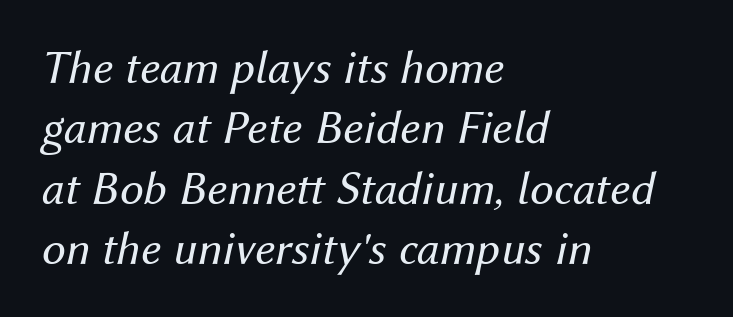
{"italic": "yes", "lean": "right", "slant_degrees": 12, "bold": "no", "weight": "regular", "width": "normal", "stroke_contrast": "medium", "x_height": "medium", "monospaced": "no", "underline": "no", "align": "left", "line_spacing": "normal", "line_spacing_ratio": 1.26, "letter_spacing": "normal", "letter_spacing_em": 0.0, "glyph_px": 48}
